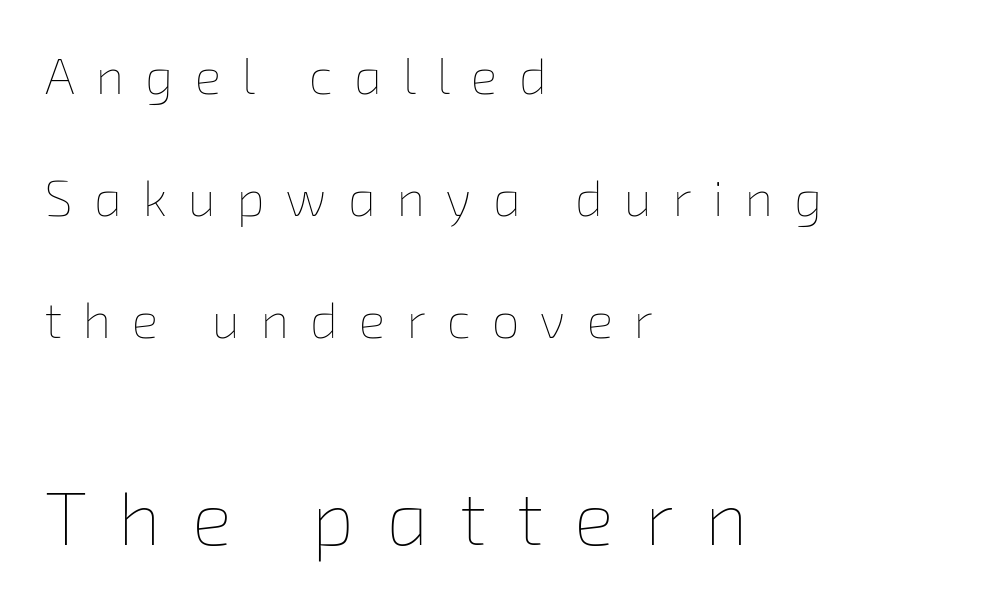
The image shows 75 px thin type; set left-aligned, loose line spacing (2.44x), unusually wide letter spacing (+0.42 em), not underlined; the second (bottom) block is 1.5x larger; low stroke contrast and a medium x-height.
